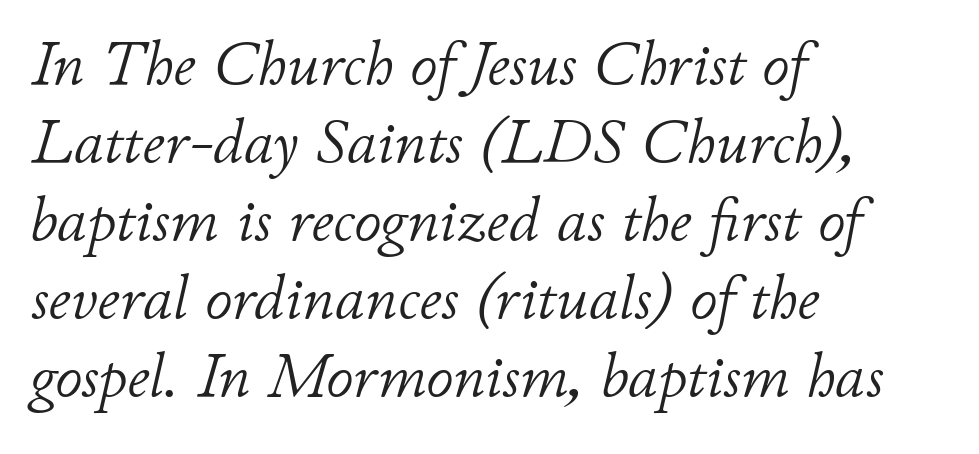
The image shows 61 px light type, italic (leaning right); set left-aligned, normal line spacing (1.28x), normal letter spacing, not underlined; low stroke contrast and a small x-height.
